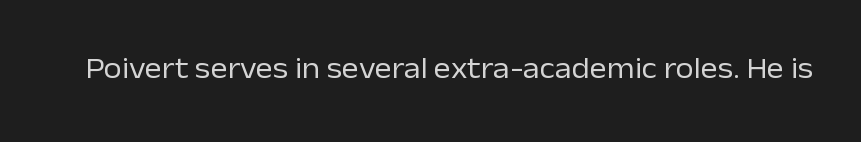
The image shows 29 px regular-weight sans-serif type, upright; set normal letter spacing, not underlined; low stroke contrast and a medium x-height.
